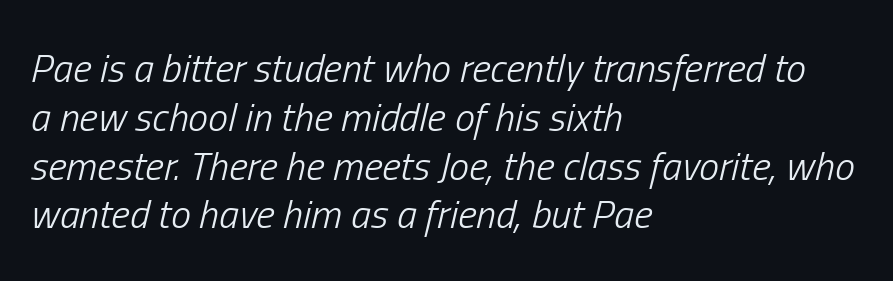
{"italic": "yes", "lean": "right", "slant_degrees": 13, "bold": "no", "weight": "light", "width": "condensed", "stroke_contrast": "low", "x_height": "medium", "monospaced": "no", "underline": "no", "align": "left", "line_spacing_ratio": 1.22, "letter_spacing": "normal", "letter_spacing_em": 0.0, "glyph_px": 40}
